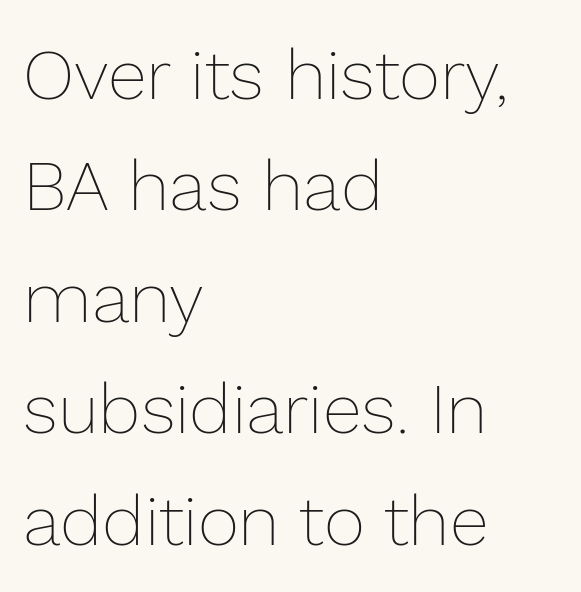
Glyph-to-glyph distance matches everyday printed text. These lines were composed using upright roman letters. Normally led — the rows are evenly, conventionally spaced. This rendering uses left alignment, leaving the right contour irregular. The foot of each line stays bare and open. Counters stay open thanks to moderate or lighter strokes.
